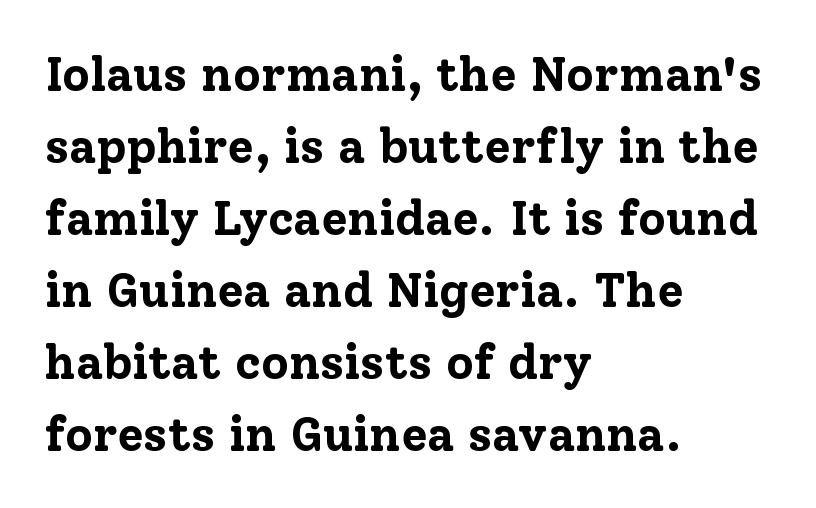
The image shows 48 px bold serif type, upright; set left-aligned, normal line spacing (1.5x), normal letter spacing, not underlined; low stroke contrast and a medium x-height.
